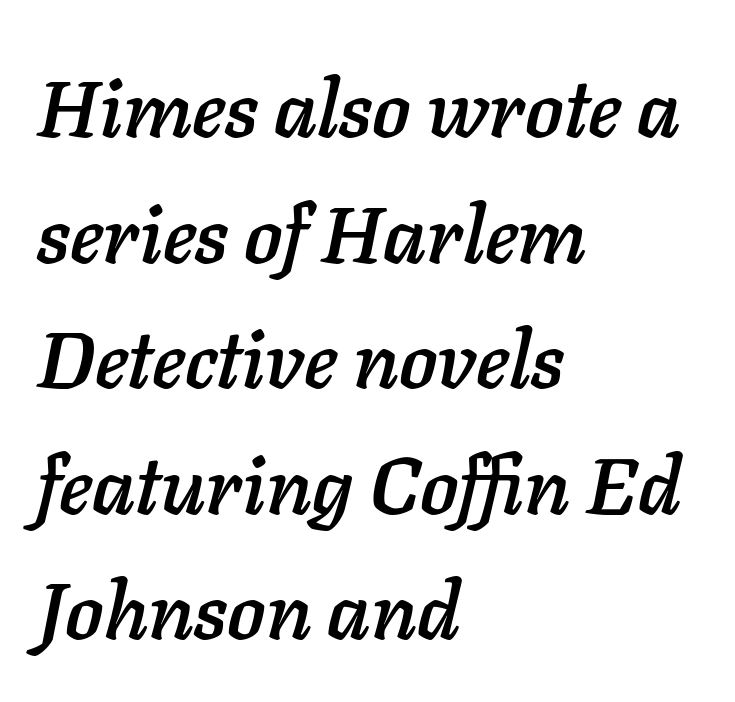
Q: Is the text italic (slanted)? A: Yes, it leans right by about 11 degrees.
Q: Is the text underlined? A: No.
Q: How is the paragraph aligned? A: Left-aligned.
Q: Is the spacing between letters normal or unusually wide? A: Normal.
Q: Is the spacing between lines tight, normal or loose? A: Normal.
Q: Width (condensed, normal, or wide)? A: Normal.
Q: Stroke contrast? A: Low.
Q: x-height? A: Medium.
Q: Monospaced? A: No.
